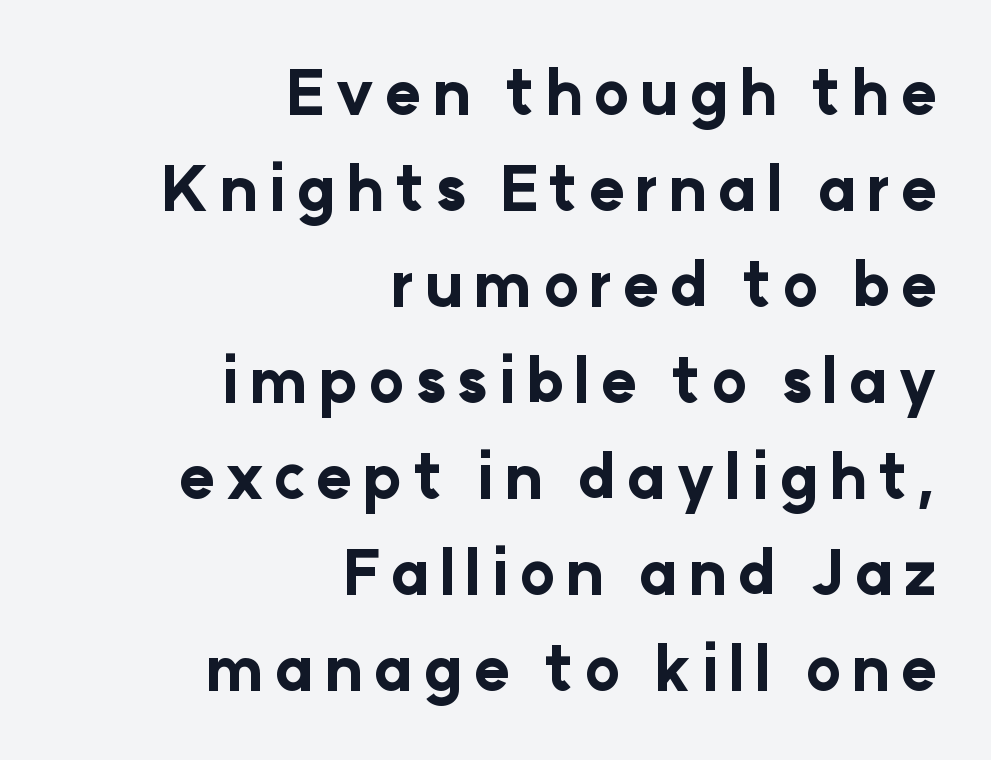
Q: Is the text bold? A: Yes.
Q: Is the text italic (slanted)? A: No, it is upright.
Q: Is the typeface a serif or a sans-serif typeface? A: Sans-serif.
Q: Is the text underlined? A: No.
Q: How is the paragraph aligned? A: Right-aligned.
Q: Is the spacing between lines tight, normal or loose? A: Normal.
Q: Width (condensed, normal, or wide)? A: Normal.
Q: Stroke contrast? A: Low.
Q: x-height? A: Medium.
Q: Monospaced? A: No.
